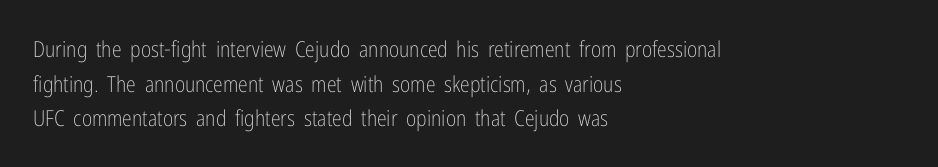
Q: Is the text bold? A: No.
Q: Is the text italic (slanted)? A: No, it is upright.
Q: Is the text underlined? A: No.
Q: How is the paragraph aligned? A: Left-aligned.
Q: Is the spacing between letters normal or unusually wide? A: Normal.
Q: Is the spacing between lines tight, normal or loose? A: Normal.
